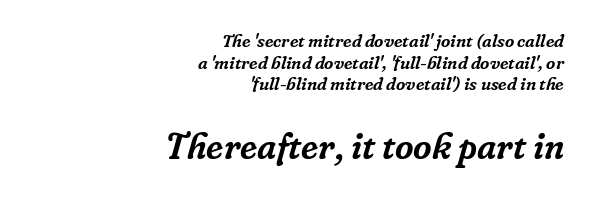
{"serif": "yes", "italic": "yes", "lean": "right", "slant_degrees": 16, "width": "normal", "stroke_contrast": "low", "x_height": "medium", "monospaced": "no", "underline": "no", "align": "right", "line_spacing_ratio": 1.2, "letter_spacing": "normal", "letter_spacing_em": 0.0, "larger_block": "second", "size_ratio": 2.0, "glyph_px": 36}
